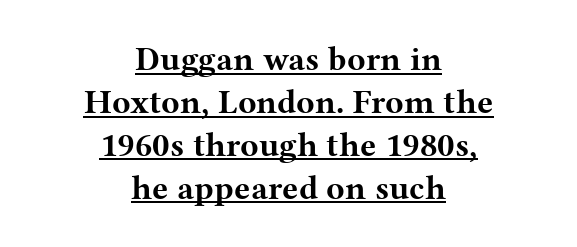
The image shows 34 px bold, wide serif type, upright; set centered, normal line spacing (1.26x), normal letter spacing, underlined; medium stroke contrast and a medium x-height.
